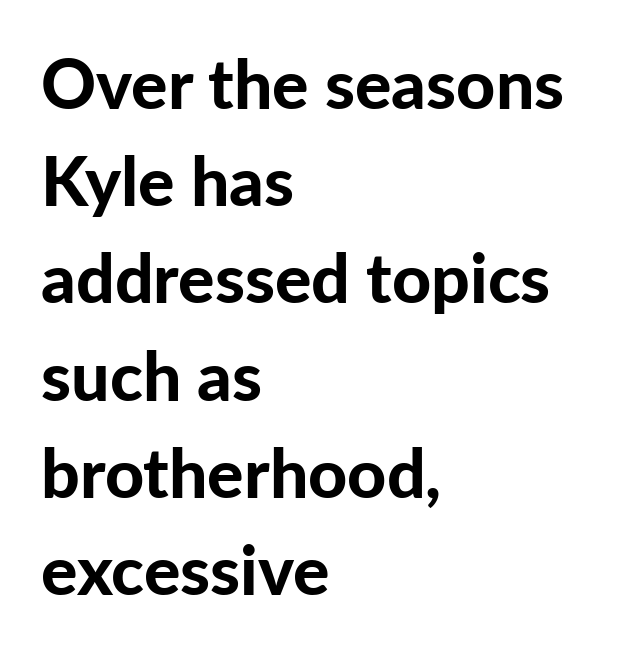
These lines were composed using upright roman letters. A classic flush-left, rag-right setting is used for this passage. Spacing between characters is what you'd get straight out of the box. Check where the strokes stop: nothing finishes them off — pure sans. The words here are not underlined.
